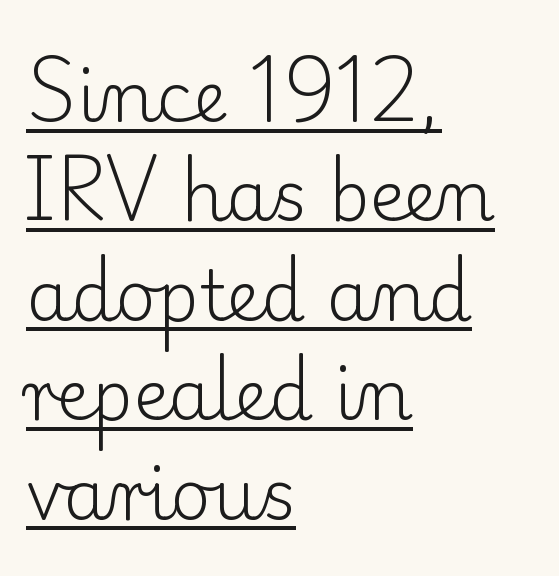
The image shows 70 px light type, upright; set left-aligned, normal line spacing (1.42x), normal letter spacing, underlined; low stroke contrast and a small x-height.
